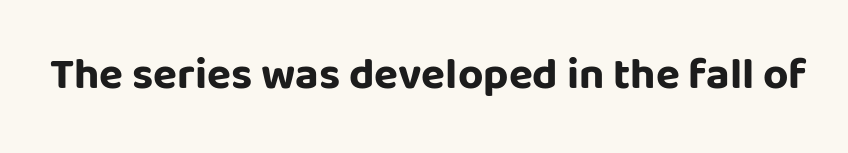
The image shows 44 px bold sans-serif type, upright; set normal letter spacing, not underlined; low stroke contrast and a large x-height.
